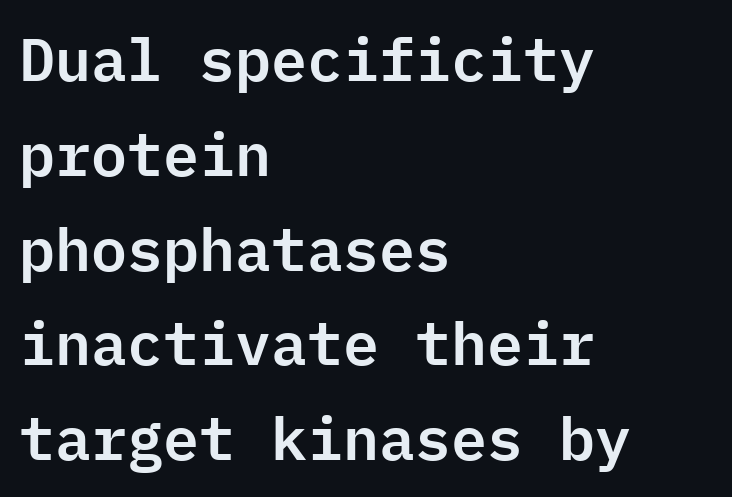
The image shows 60 px sans-serif type, upright, monospaced; set left-aligned, normal line spacing (1.58x), normal letter spacing, not underlined; low stroke contrast and a medium x-height.
